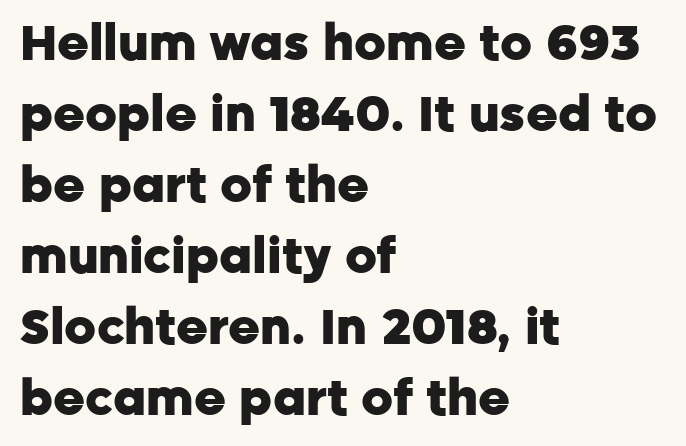
Q: Is the text bold? A: Yes.
Q: Is the text italic (slanted)? A: No, it is upright.
Q: Is the typeface a serif or a sans-serif typeface? A: Sans-serif.
Q: Is the text underlined? A: No.
Q: How is the paragraph aligned? A: Left-aligned.
Q: Is the spacing between letters normal or unusually wide? A: Normal.
Q: Is the spacing between lines tight, normal or loose? A: Normal.
Q: Width (condensed, normal, or wide)? A: Normal.
Q: Stroke contrast? A: Low.
Q: x-height? A: Medium.
Q: Monospaced? A: No.
